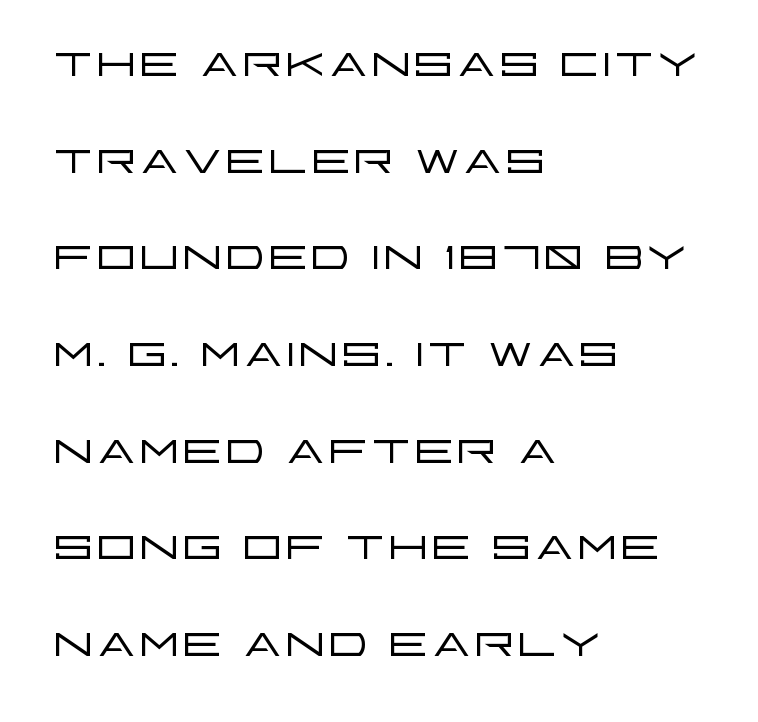
The image shows 64 px light, wide sans-serif type, upright; set left-aligned, normal line spacing (1.51x), normal letter spacing, not underlined; low stroke contrast and a large x-height.
